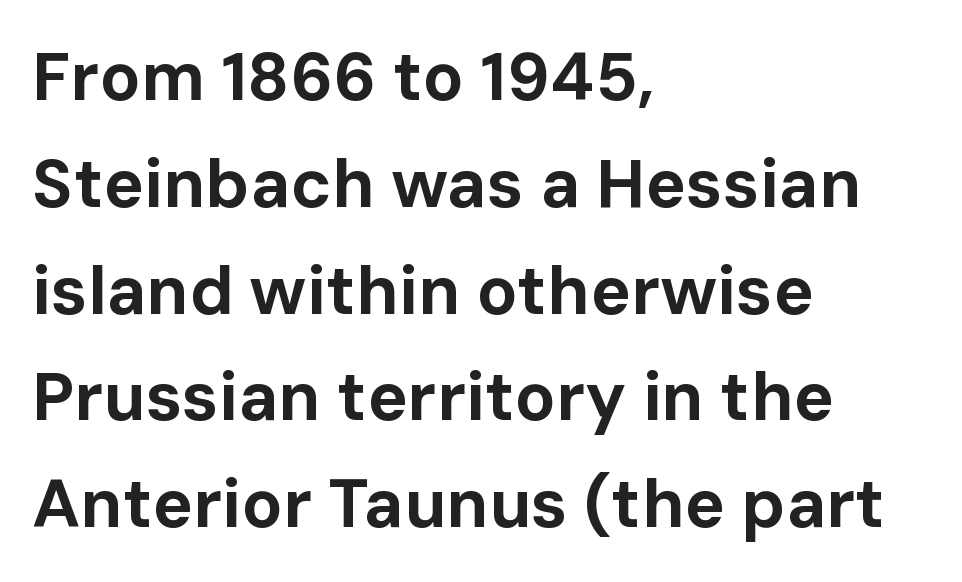
Posture: straight, roman, zero tilt. The font family rendered here belongs to the sans-serif group. The letters sit at their default tracking, neither squeezed nor spread. The words here are not underlined. The lines in this sample share a left origin and differ only in where they stop. The passage shown is typed in a proportional face where columns would drift.
